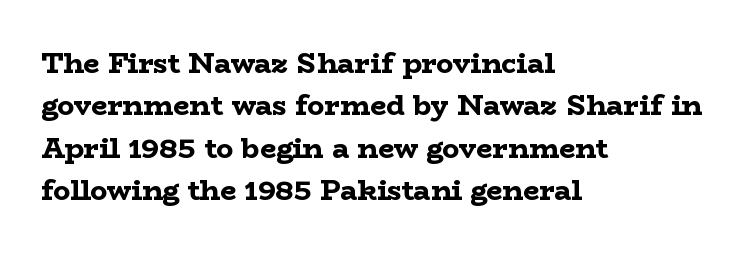
The words here are not underlined. Does the type have serifs? Yes, each stem ends in a small foot. Weight: bold. Honestly, the letter spacing is just normal — you wouldn't notice it.
